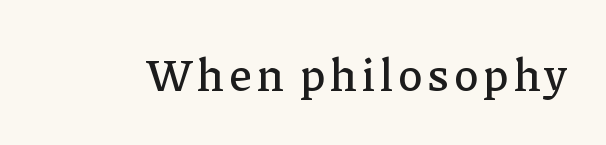
What kind of face is this? One with serifs. Rule under the text: the space is simply empty. This sample uses an upright cut, with every glyph sitting square on the baseline. Here the designer chose a conventional face with non-uniform glyph widths.
